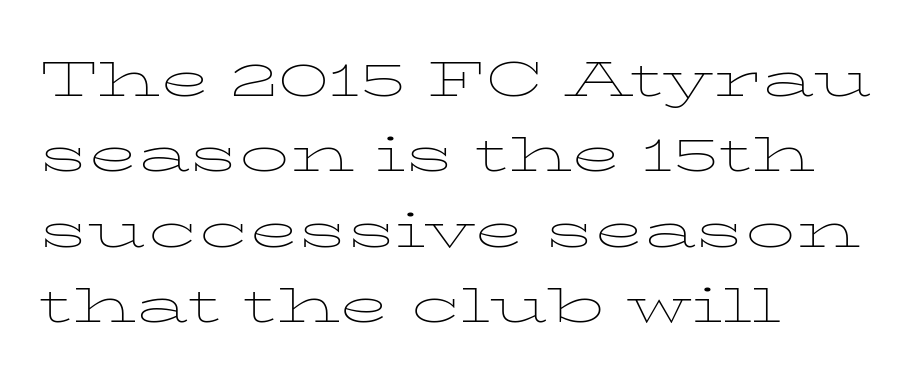
Spacing verdict: proportional, widths tailored to each character. Unbolded letterforms with no extra heft. The passage shown is not underscored anywhere. These lines keep a tight, regular rhythm from letter to letter. The typesetter chose a ragged-right arrangement here. The line-height multiplier appears to be the usual default.
